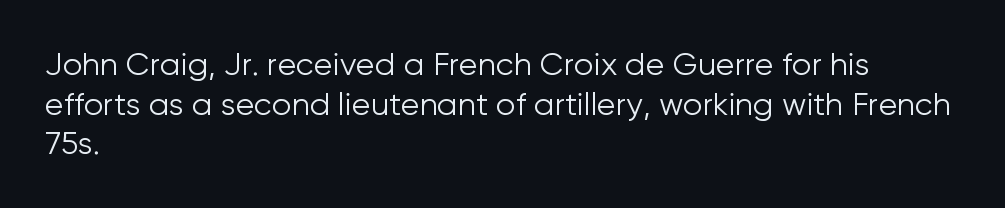
Q: Is the text bold? A: No.
Q: Is the text italic (slanted)? A: No, it is upright.
Q: Is the typeface a serif or a sans-serif typeface? A: Sans-serif.
Q: Is the text underlined? A: No.
Q: How is the paragraph aligned? A: Left-aligned.
Q: Is the spacing between letters normal or unusually wide? A: Normal.
Q: Is the spacing between lines tight, normal or loose? A: Normal.
Q: Width (condensed, normal, or wide)? A: Normal.
Q: Stroke contrast? A: Low.
Q: x-height? A: Medium.
Q: Monospaced? A: No.
